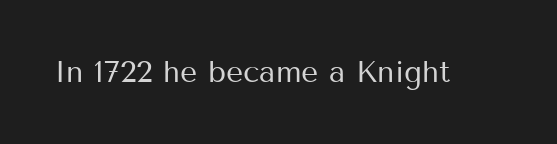
{"serif": "no", "italic": "no", "bold": "no", "weight": "regular", "width": "normal", "stroke_contrast": "medium", "x_height": "medium", "monospaced": "no", "underline": "no", "letter_spacing": "normal", "letter_spacing_em": 0.0, "glyph_px": 30}
